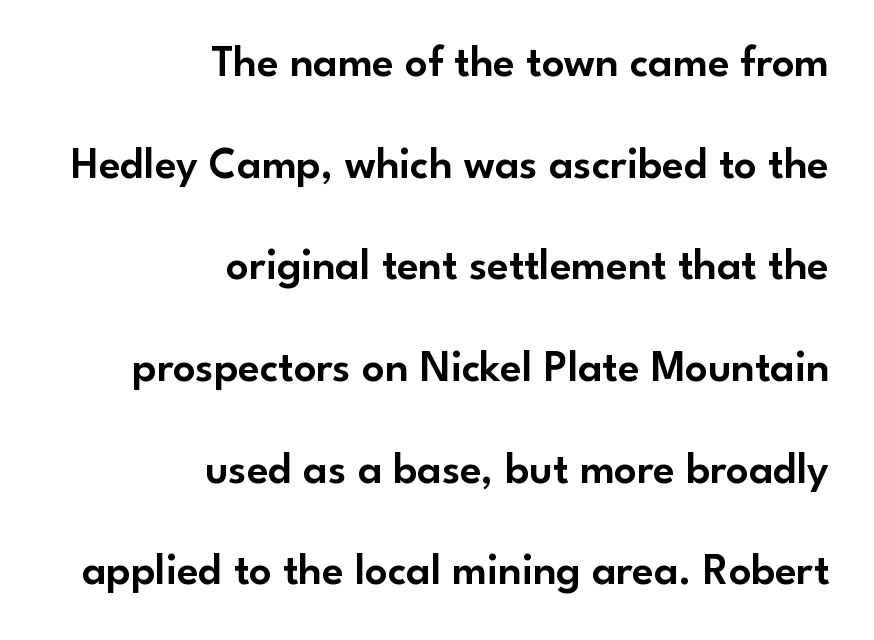
{"serif": "no", "italic": "no", "width": "normal", "stroke_contrast": "low", "x_height": "small", "monospaced": "no", "underline": "no", "align": "right", "line_spacing": "loose", "line_spacing_ratio": 2.31, "letter_spacing": "normal", "letter_spacing_em": 0.0, "glyph_px": 44}
